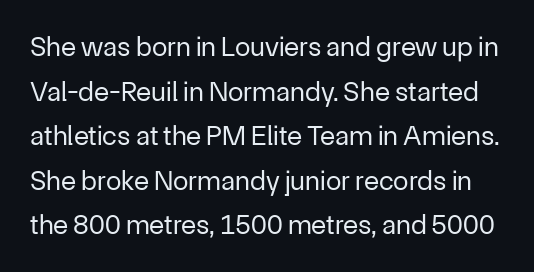
The image shows 28 px regular-weight sans-serif type, upright; set normal line spacing (1.59x), normal letter spacing, not underlined; low stroke contrast and a medium x-height.
